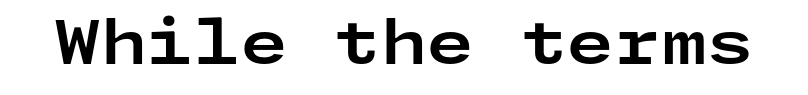
The line texture is even and compact thanks to regular tracking. Heavy, bold letterforms. Serifs: no, the terminals of the letterforms are clean. The area under the type is left untouched.
